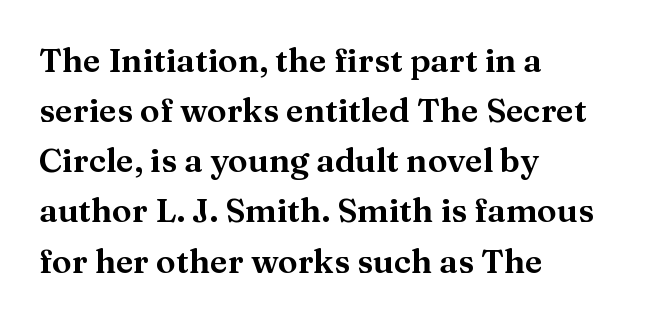
Q: Is the text italic (slanted)? A: No, it is upright.
Q: Is the typeface a serif or a sans-serif typeface? A: Serif.
Q: Is the text underlined? A: No.
Q: How is the paragraph aligned? A: Left-aligned.
Q: Is the spacing between letters normal or unusually wide? A: Normal.
Q: Is the spacing between lines tight, normal or loose? A: Normal.
Q: Width (condensed, normal, or wide)? A: Normal.
Q: Stroke contrast? A: Medium.
Q: x-height? A: Medium.
Q: Monospaced? A: No.
